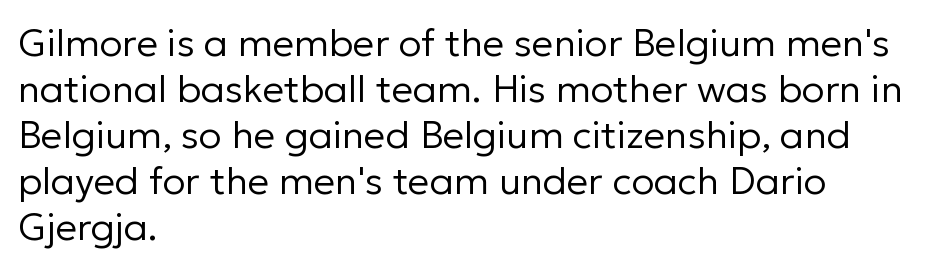
The image shows 38 px regular-weight sans-serif type, upright; set left-aligned, line spacing 1.21x, normal letter spacing, not underlined; low stroke contrast and a medium x-height.
